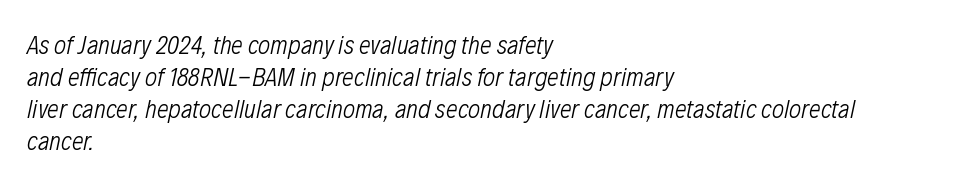
{"italic": "yes", "lean": "right", "slant_degrees": 12, "bold": "no", "underline": "no", "align": "left", "line_spacing_ratio": 1.23, "letter_spacing": "normal", "letter_spacing_em": 0.0, "glyph_px": 26}
